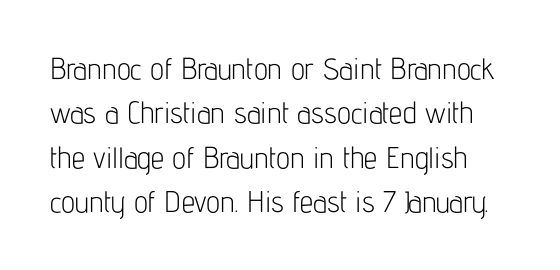
Q: Is the text bold? A: No.
Q: Is the text italic (slanted)? A: No, it is upright.
Q: Is the typeface a serif or a sans-serif typeface? A: Sans-serif.
Q: Is the text underlined? A: No.
Q: Is the spacing between letters normal or unusually wide? A: Normal.
Q: Is the spacing between lines tight, normal or loose? A: Normal.
Q: Width (condensed, normal, or wide)? A: Condensed.
Q: Stroke contrast? A: Low.
Q: x-height? A: Medium.
Q: Monospaced? A: No.
